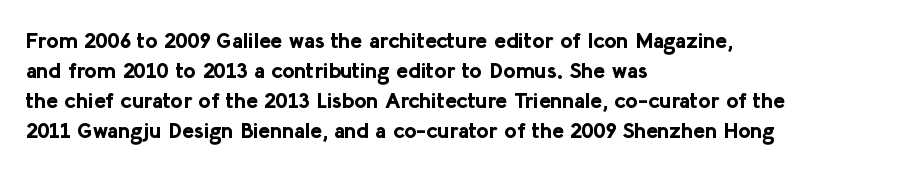
Q: Is the text bold? A: Yes.
Q: Is the text italic (slanted)? A: No, it is upright.
Q: Is the text underlined? A: No.
Q: How is the paragraph aligned? A: Left-aligned.
Q: Is the spacing between letters normal or unusually wide? A: Normal.
Q: Is the spacing between lines tight, normal or loose? A: Normal.
